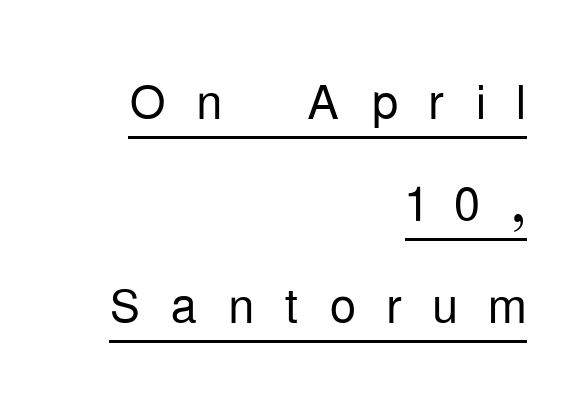
The image shows 67 px light, condensed sans-serif type, upright; set right-aligned, normal line spacing (1.52x), unusually wide letter spacing (+0.45 em), underlined; low stroke contrast and a medium x-height.
